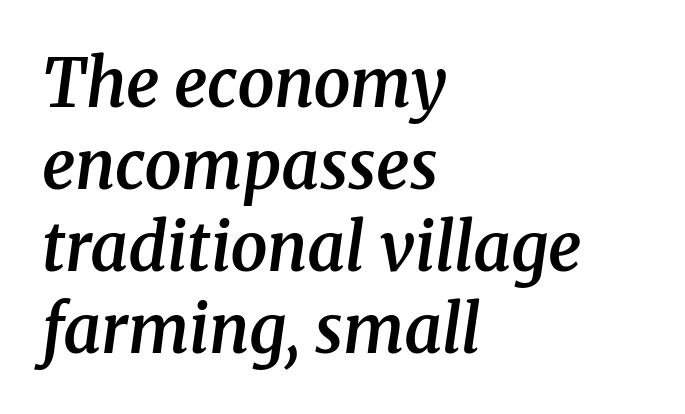
Q: Is the text bold? A: Semi-bold.
Q: Is the text italic (slanted)? A: Yes, it leans right by about 8 degrees.
Q: Is the typeface a serif or a sans-serif typeface? A: Serif.
Q: Is the text underlined? A: No.
Q: How is the paragraph aligned? A: Left-aligned.
Q: Is the spacing between letters normal or unusually wide? A: Normal.
Q: Width (condensed, normal, or wide)? A: Normal.
Q: Stroke contrast? A: Medium.
Q: x-height? A: Medium.
Q: Monospaced? A: No.
